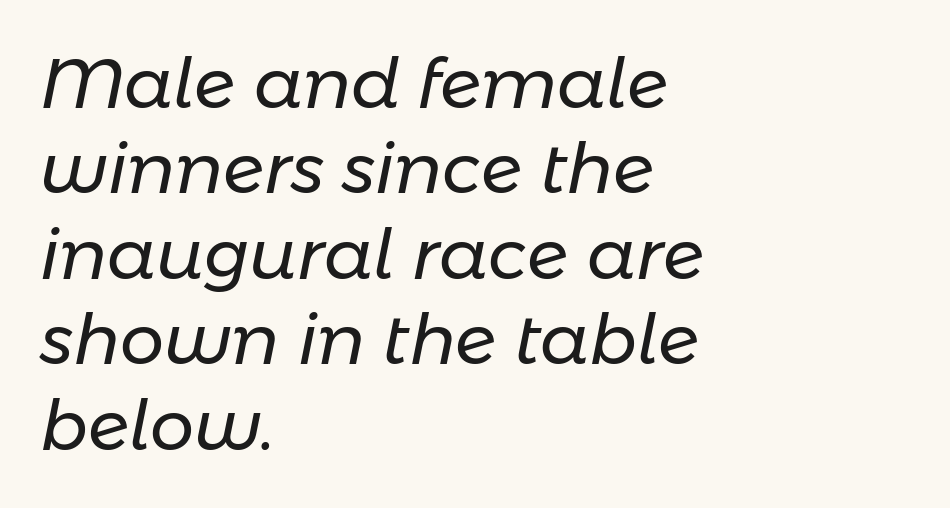
The font sits on the lighter half of the weight spectrum, regular included. Note the varied advance widths — an 'i' is clearly narrower than an 'm'. There's an unmistakable incline to the writing here. The lines in this sample share a left origin and differ only in where they stop.
